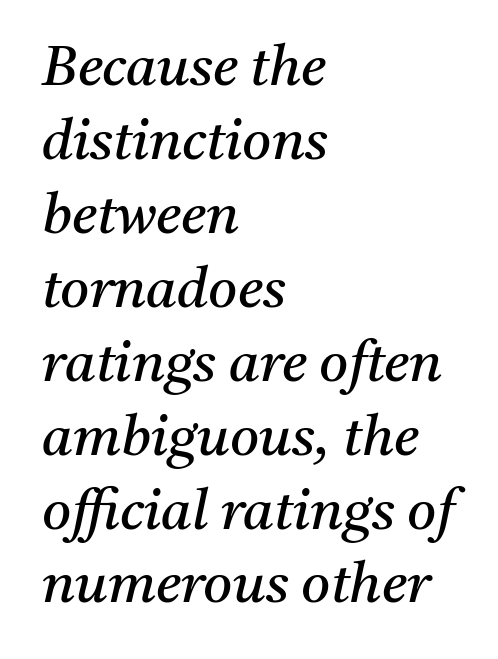
The image shows 56 px regular-weight serif type, italic (leaning right); set left-aligned, normal line spacing (1.32x), normal letter spacing, not underlined; medium stroke contrast and a medium x-height.
